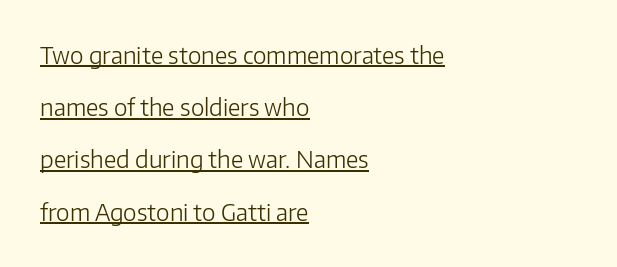
{"italic": "no", "bold": "no", "underline": "yes", "align": "left", "line_spacing": "loose", "line_spacing_ratio": 2.27, "letter_spacing": "normal", "letter_spacing_em": 0.0, "glyph_px": 23}
